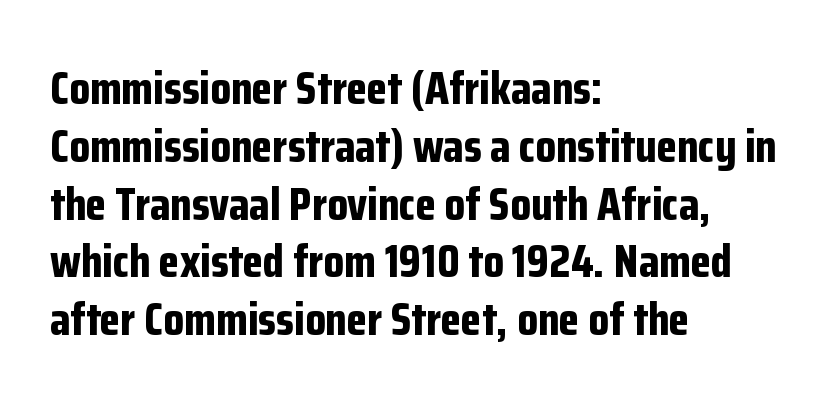
The image shows 47 px bold, condensed sans-serif type, upright; set left-aligned, line spacing 1.23x, normal letter spacing, not underlined; low stroke contrast and a medium x-height.
